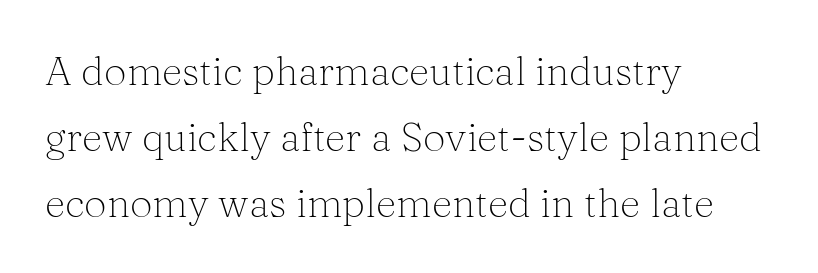
Q: Is the text bold? A: No.
Q: Is the text italic (slanted)? A: No, it is upright.
Q: Is the typeface a serif or a sans-serif typeface? A: Serif.
Q: Is the text underlined? A: No.
Q: How is the paragraph aligned? A: Left-aligned.
Q: Is the spacing between letters normal or unusually wide? A: Normal.
Q: Is the spacing between lines tight, normal or loose? A: Normal.
Q: Width (condensed, normal, or wide)? A: Normal.
Q: Stroke contrast? A: Medium.
Q: x-height? A: Medium.
Q: Monospaced? A: No.
